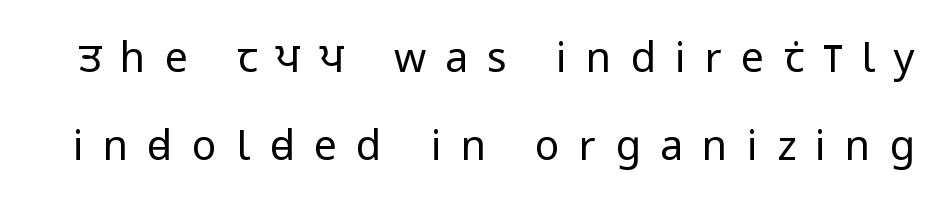
The image shows 41 px regular-weight, condensed sans-serif type, upright; set loose line spacing (2.15x), unusually wide letter spacing (+0.47 em), not underlined; low stroke contrast and a large x-height.
